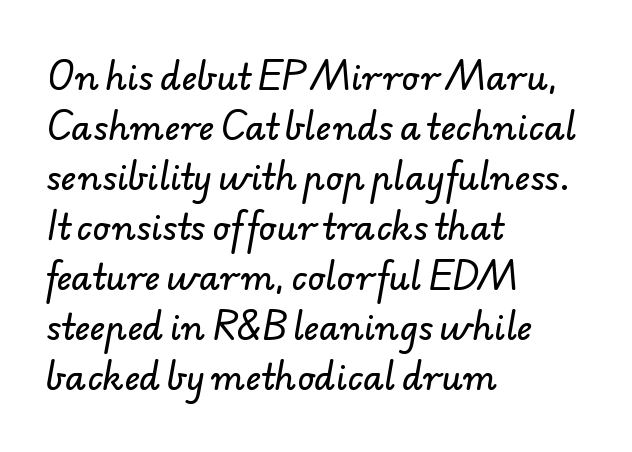
Summary of vertical rhythm: regular, with standard interline spacing. Observe the ordinary spacing: letters are neighbours, not strangers. Stroke terminals: plain, sans-serif. Type without underlining.
